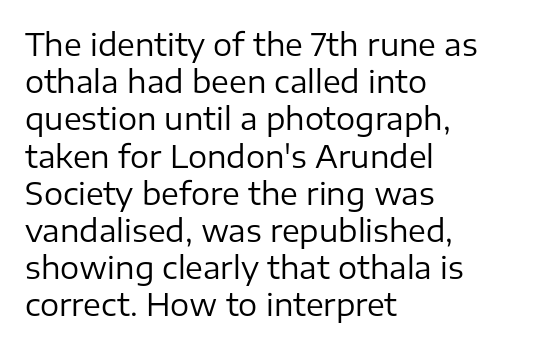
The image shows 30 px regular-weight sans-serif type, upright; set left-aligned, line spacing 1.24x, normal letter spacing, not underlined; low stroke contrast and a medium x-height.
